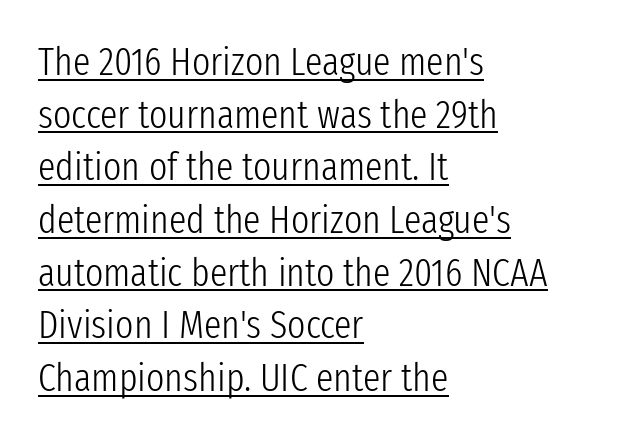
The image shows 39 px light, condensed sans-serif type, upright; set left-aligned, normal line spacing (1.35x), normal letter spacing, underlined; low stroke contrast and a medium x-height.
